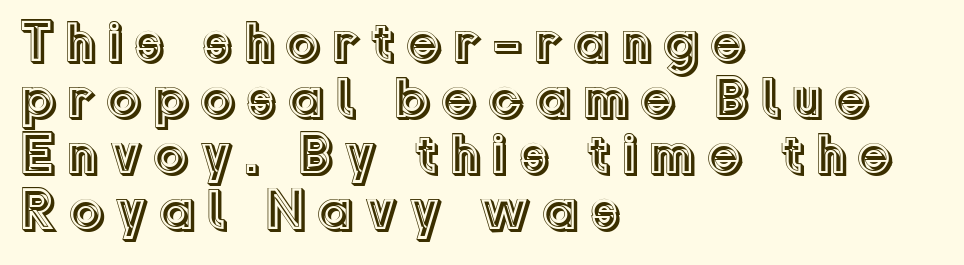
The image shows 57 px text type, upright; set left-aligned, tight line spacing (0.98x), not underlined; a medium x-height.
